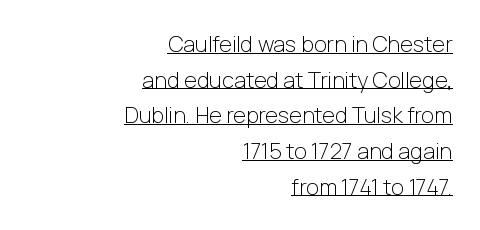
{"italic": "no", "bold": "no", "underline": "yes", "align": "right", "line_spacing": "normal", "line_spacing_ratio": 1.62, "letter_spacing": "normal", "letter_spacing_em": 0.0, "glyph_px": 22}
